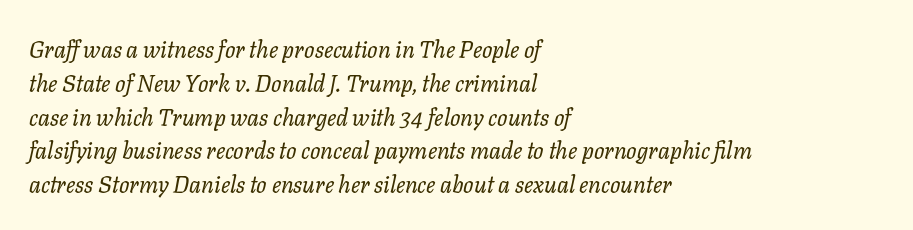
{"italic": "yes", "lean": "right", "slant_degrees": 11, "bold": "no", "underline": "no", "align": "left", "line_spacing": "normal", "line_spacing_ratio": 1.47, "letter_spacing": "normal", "letter_spacing_em": 0.0, "glyph_px": 23}
